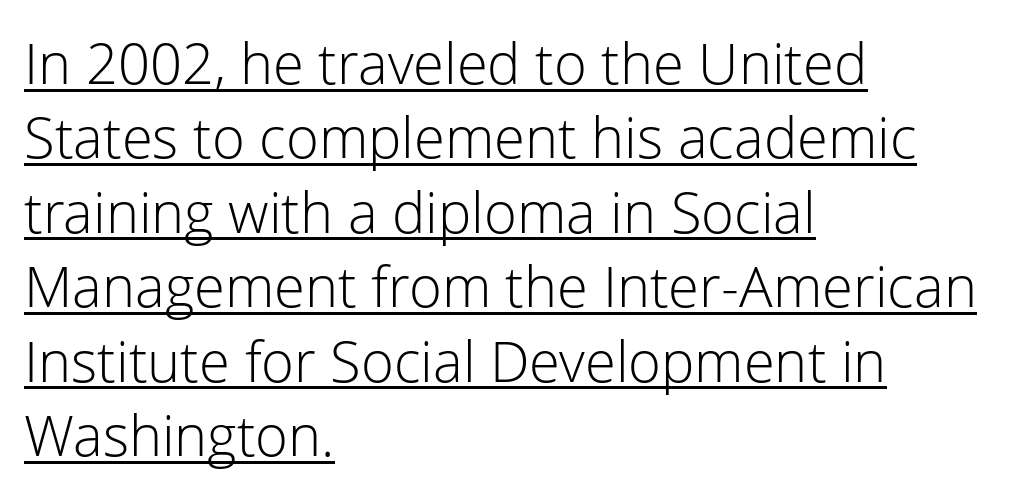
Q: Is the text bold? A: No.
Q: Is the text italic (slanted)? A: No, it is upright.
Q: Is the typeface a serif or a sans-serif typeface? A: Sans-serif.
Q: Is the text underlined? A: Yes.
Q: How is the paragraph aligned? A: Left-aligned.
Q: Is the spacing between letters normal or unusually wide? A: Normal.
Q: Is the spacing between lines tight, normal or loose? A: Normal.
Q: Width (condensed, normal, or wide)? A: Normal.
Q: Stroke contrast? A: Low.
Q: x-height? A: Medium.
Q: Monospaced? A: No.
